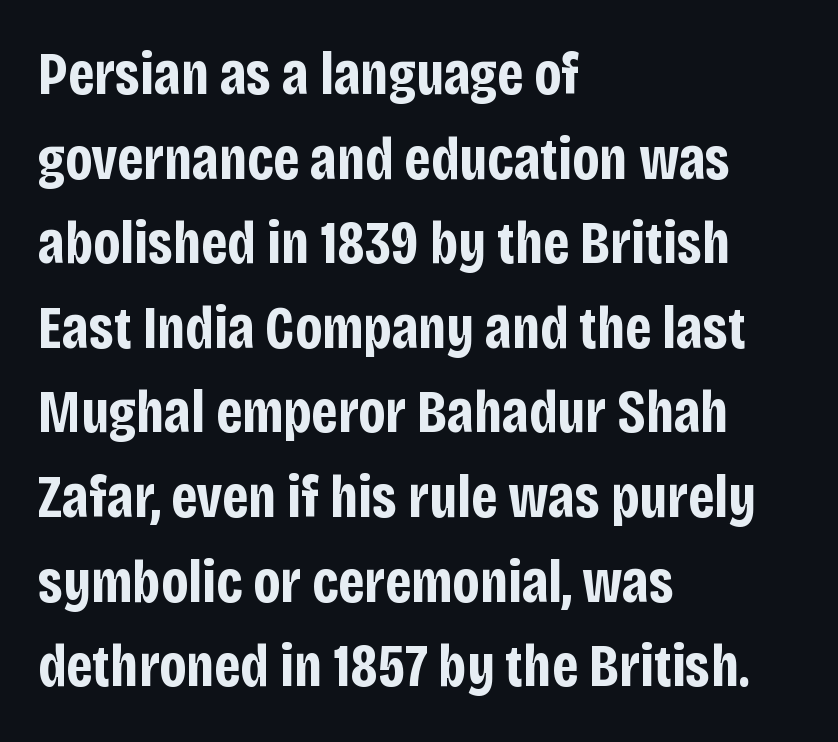
Quick note: not italic, upright. Unmarked baselines from the first word to the last. Grotesque or geometric, the face here clearly has no serifs. Where is the straight margin? On the left. Spacing verdict: proportional, widths tailored to each character.
